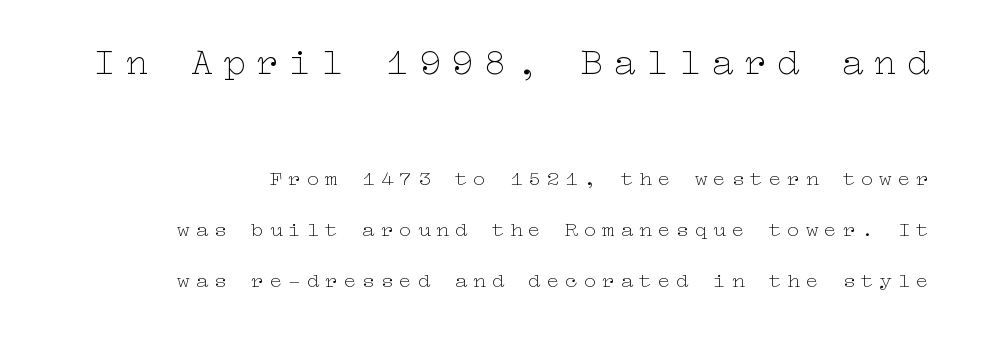
{"italic": "no", "bold": "no", "weight": "thin", "width": "wide", "stroke_contrast": "low", "x_height": "medium", "underline": "no", "line_spacing": "loose", "line_spacing_ratio": 2.44, "letter_spacing": "wide", "letter_spacing_em": 0.28, "larger_block": "first", "size_ratio": 1.76, "glyph_px": 37}
